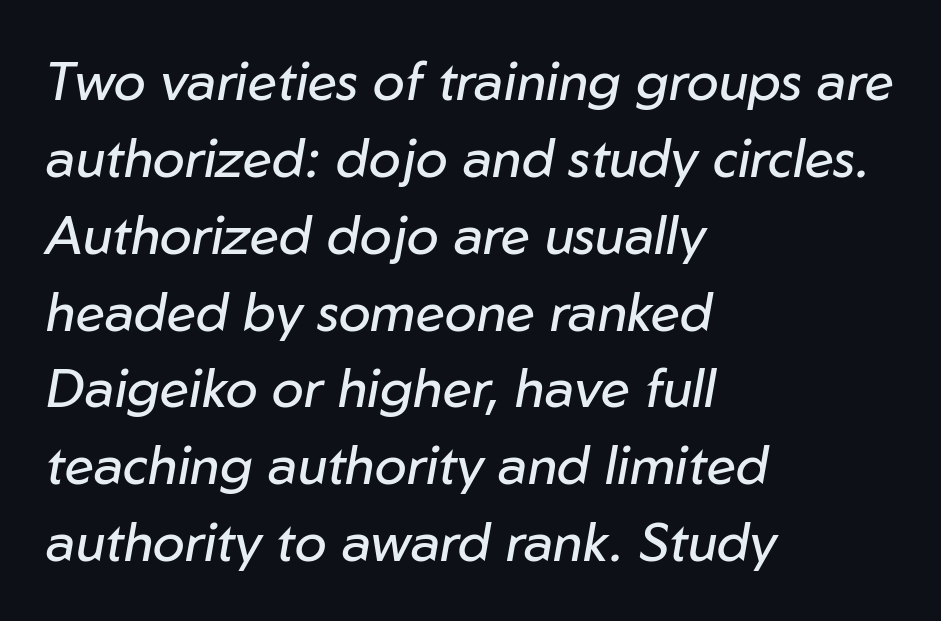
Q: Is the text bold? A: No.
Q: Is the text italic (slanted)? A: Yes, it leans right by about 10 degrees.
Q: Is the text underlined? A: No.
Q: How is the paragraph aligned? A: Left-aligned.
Q: Is the spacing between letters normal or unusually wide? A: Normal.
Q: Is the spacing between lines tight, normal or loose? A: Normal.
Q: Width (condensed, normal, or wide)? A: Normal.
Q: Stroke contrast? A: Low.
Q: x-height? A: Medium.
Q: Monospaced? A: No.
